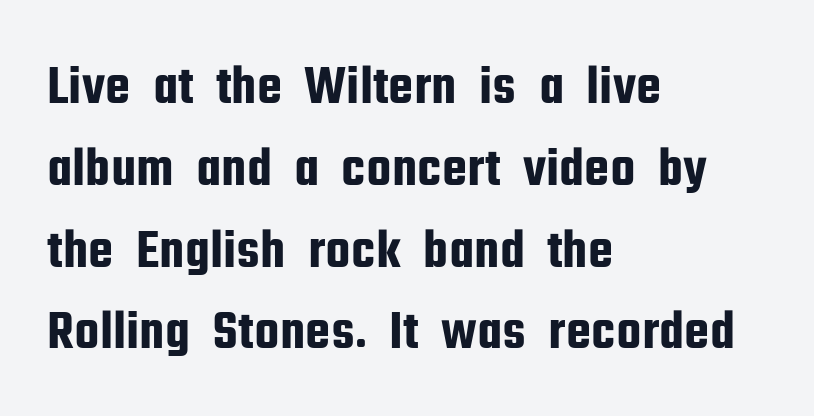
{"serif": "no", "italic": "no", "width": "condensed", "stroke_contrast": "low", "x_height": "medium", "monospaced": "no", "underline": "no", "align": "left", "line_spacing": "normal", "line_spacing_ratio": 1.46, "letter_spacing": "normal", "letter_spacing_em": 0.0, "glyph_px": 56}
